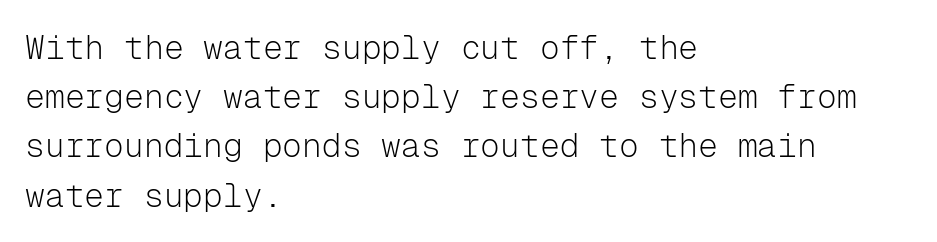
Q: Is the text bold? A: No.
Q: Is the text italic (slanted)? A: No, it is upright.
Q: Is the typeface a serif or a sans-serif typeface? A: Sans-serif.
Q: Is the text underlined? A: No.
Q: How is the paragraph aligned? A: Left-aligned.
Q: Is the spacing between letters normal or unusually wide? A: Normal.
Q: Is the spacing between lines tight, normal or loose? A: Normal.
Q: Width (condensed, normal, or wide)? A: Normal.
Q: Stroke contrast? A: Low.
Q: x-height? A: Medium.
Q: Monospaced? A: Yes.
